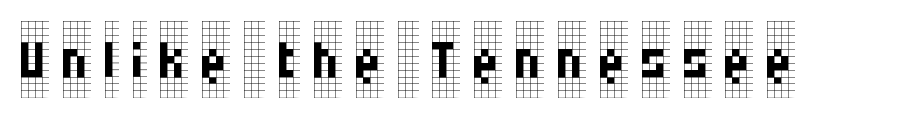
The image shows 77 px regular-weight, condensed serif type, upright; set not underlined; low stroke contrast and a large x-height.
